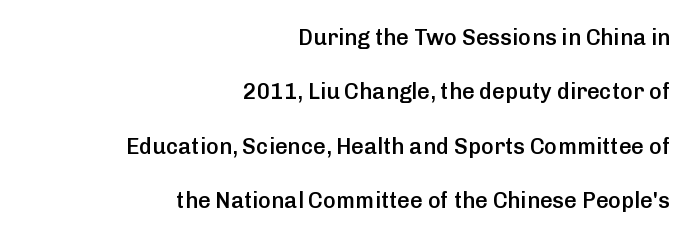
Q: Is the text bold? A: Semi-bold.
Q: Is the text italic (slanted)? A: No, it is upright.
Q: Is the text underlined? A: No.
Q: How is the paragraph aligned? A: Right-aligned.
Q: Is the spacing between letters normal or unusually wide? A: Normal.
Q: Is the spacing between lines tight, normal or loose? A: Loose.
